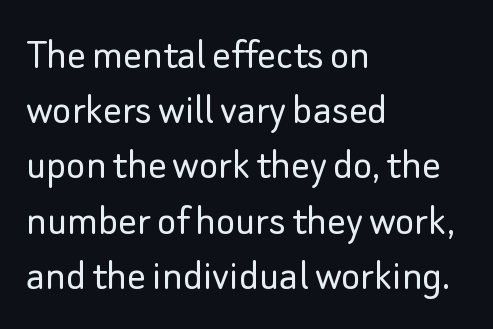
A classic flush-left, rag-right setting is used for this passage. Nope, no serifs anywhere on these letters. The typeface has the unassuming heft of standard copy or less. No italicization has been applied; the sample stays upright. Compared with typical body copy, the letter spacing here is the same. The rendering uses natural spacing where letterforms have individual widths.
